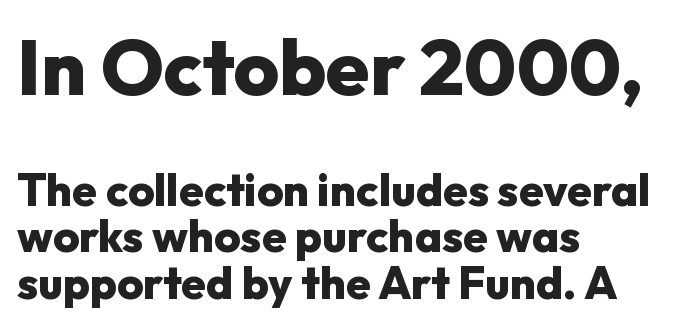
{"serif": "no", "italic": "no", "bold": "yes", "weight": "heavy", "width": "normal", "stroke_contrast": "low", "x_height": "medium", "monospaced": "no", "underline": "no", "align": "left", "line_spacing": "tight", "line_spacing_ratio": 1.04, "letter_spacing": "normal", "letter_spacing_em": 0.0, "larger_block": "first", "size_ratio": 1.73, "glyph_px": 78}
